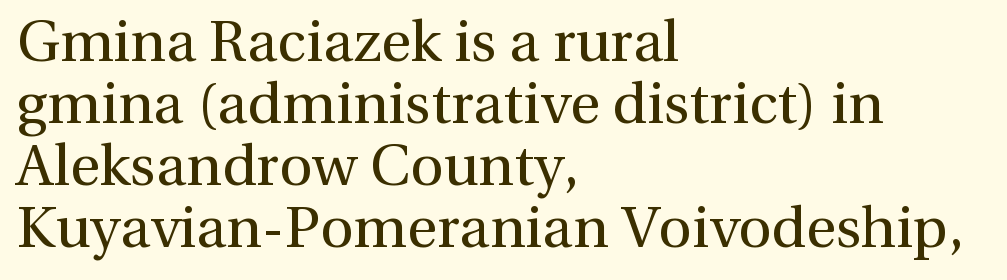
Q: Is the text bold? A: No.
Q: Is the text italic (slanted)? A: No, it is upright.
Q: Is the typeface a serif or a sans-serif typeface? A: Serif.
Q: Is the text underlined? A: No.
Q: How is the paragraph aligned? A: Left-aligned.
Q: Is the spacing between letters normal or unusually wide? A: Normal.
Q: Is the spacing between lines tight, normal or loose? A: Tight.
Q: Width (condensed, normal, or wide)? A: Normal.
Q: x-height? A: Medium.
Q: Monospaced? A: No.
